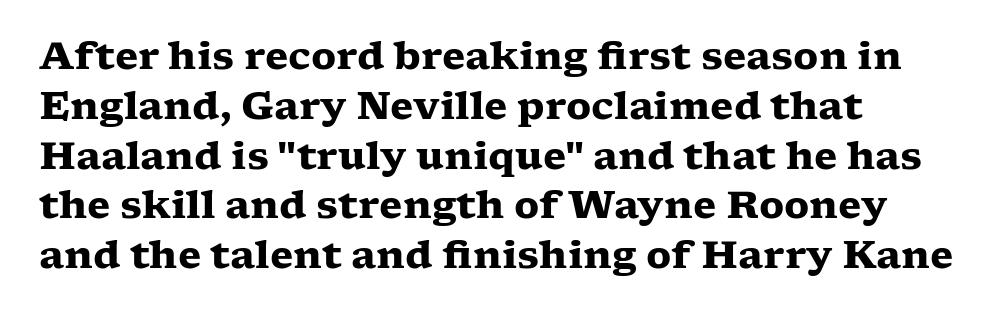
{"serif": "yes", "italic": "no", "bold": "yes", "weight": "heavy", "width": "wide", "stroke_contrast": "low", "x_height": "medium", "monospaced": "no", "underline": "no", "align": "left", "line_spacing": "normal", "line_spacing_ratio": 1.31, "letter_spacing": "normal", "letter_spacing_em": 0.0, "glyph_px": 38}
